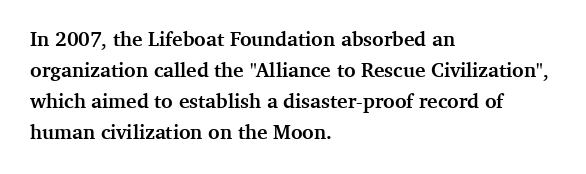
The image shows 20 px bold type, upright; set left-aligned, normal line spacing (1.55x), normal letter spacing, not underlined.
